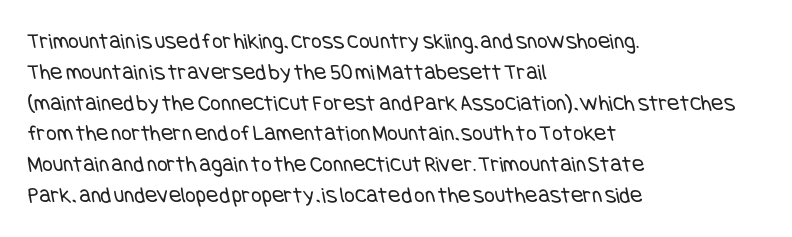
Q: Is the text bold? A: No.
Q: Is the text underlined? A: No.
Q: How is the paragraph aligned? A: Left-aligned.
Q: Is the spacing between letters normal or unusually wide? A: Normal.
Q: Is the spacing between lines tight, normal or loose? A: Normal.
